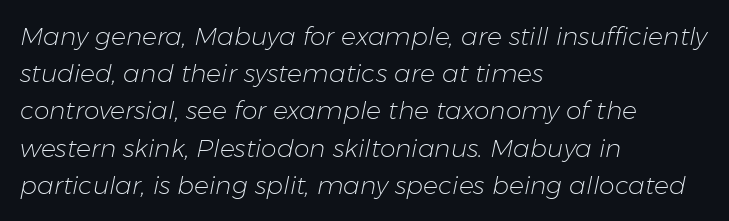
Q: Is the text bold? A: No.
Q: Is the text italic (slanted)? A: Yes, it leans right by about 11 degrees.
Q: Is the text underlined? A: No.
Q: How is the paragraph aligned? A: Left-aligned.
Q: Is the spacing between letters normal or unusually wide? A: Normal.
Q: Is the spacing between lines tight, normal or loose? A: Normal.
